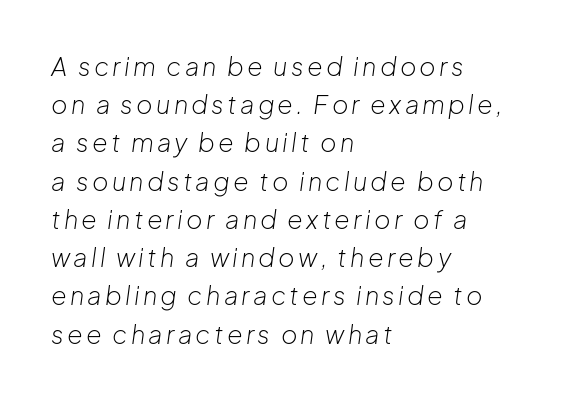
Each row of text sits above clean, open space. The face looks like a standard text weight, possibly lighter. The designer left line spacing at the default. Short and long lines alike share a common starting point at left.
